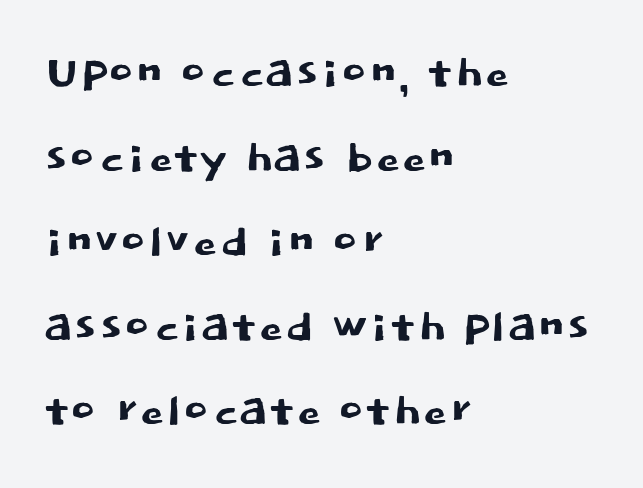
The type family on display is of the sans-serif kind. The line texture is even and compact thanks to regular tracking. These lines sit exactly where default settings would place them. The specimen omits any rule beneath the text block's lines. All the whitespace from short lines collects on the right. The passage shown is typed in a proportional face where columns would drift.
